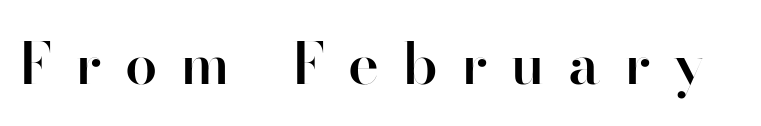
{"serif": "no", "italic": "no", "bold": "semi", "weight": "semibold", "width": "normal", "stroke_contrast": "high", "x_height": "small", "monospaced": "no", "underline": "no", "letter_spacing": "wide", "letter_spacing_em": 0.4, "glyph_px": 58}
